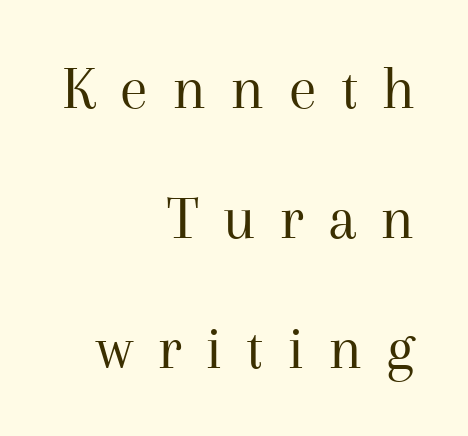
Q: Is the text bold? A: No.
Q: Is the text italic (slanted)? A: No, it is upright.
Q: Is the typeface a serif or a sans-serif typeface? A: Serif.
Q: Is the text underlined? A: No.
Q: How is the paragraph aligned? A: Right-aligned.
Q: Is the spacing between letters normal or unusually wide? A: Unusually wide.
Q: Is the spacing between lines tight, normal or loose? A: Loose.
Q: Width (condensed, normal, or wide)? A: Normal.
Q: Stroke contrast? A: Medium.
Q: x-height? A: Medium.
Q: Monospaced? A: No.
